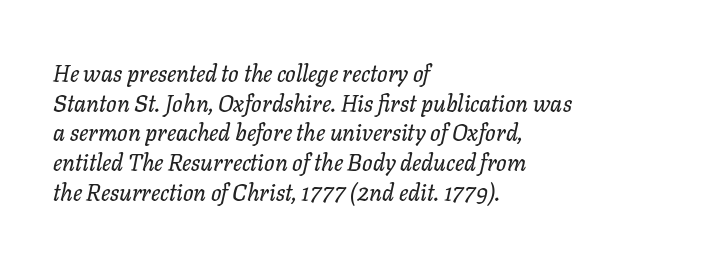
Q: Is the text italic (slanted)? A: Yes, it leans right by about 11 degrees.
Q: Is the text underlined? A: No.
Q: How is the paragraph aligned? A: Left-aligned.
Q: Is the spacing between letters normal or unusually wide? A: Normal.
Q: Is the spacing between lines tight, normal or loose? A: Normal.
